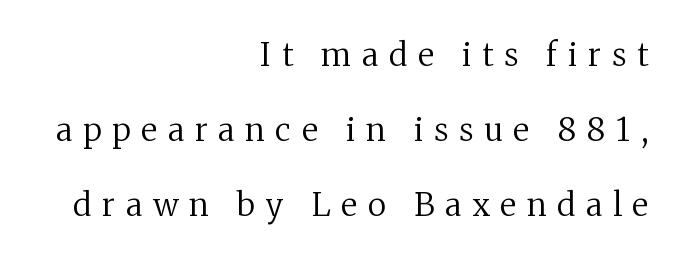
Nothing heavy about these letters — not bold at all. You can tell it's not italic because the verticals are truly vertical. Typeset ragged left — the right edge is the straight one. The strip under each line holds only bare page. The tracking jumps out immediately: characters are airy and widely separated.
